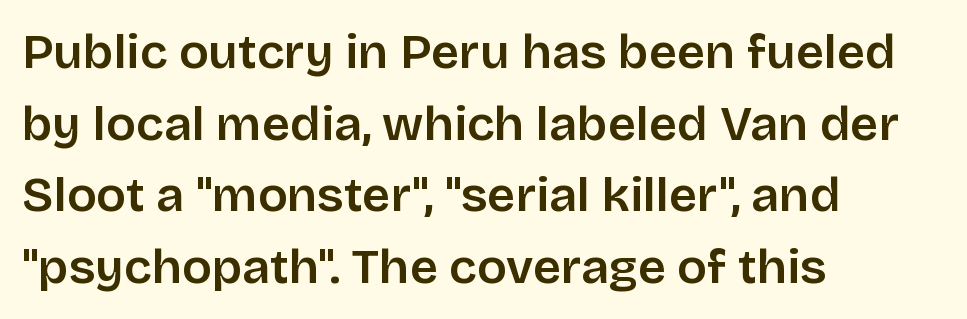
This sample keeps an unexceptional amount of space between lines. Slightly chunky letters — semibold, I'd say, not full bold. Proportional: the letters do not fall into vertical columns. It's the straight-up-and-down kind of type. Horizontally, the lines are justified to the leading edge only. This rendering features lettering with no underline.
